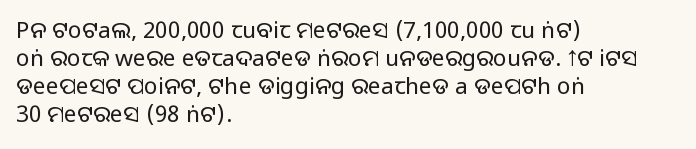
The image shows 23 px text type, upright; set left-aligned, line spacing 1.22x, normal letter spacing, not underlined.
